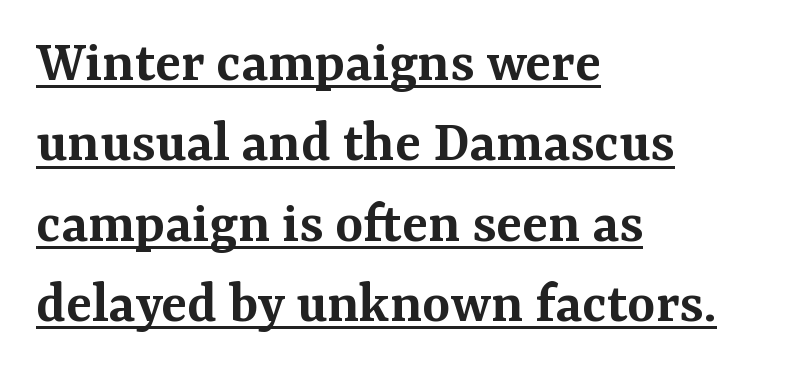
The image shows 60 px semibold serif type, upright; set left-aligned, normal line spacing (1.34x), normal letter spacing, underlined; medium stroke contrast and a medium x-height.
